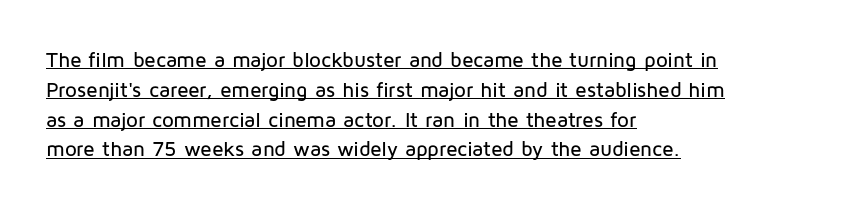
The image shows 21 px text type, upright; set left-aligned, normal line spacing (1.42x), normal letter spacing, underlined.
